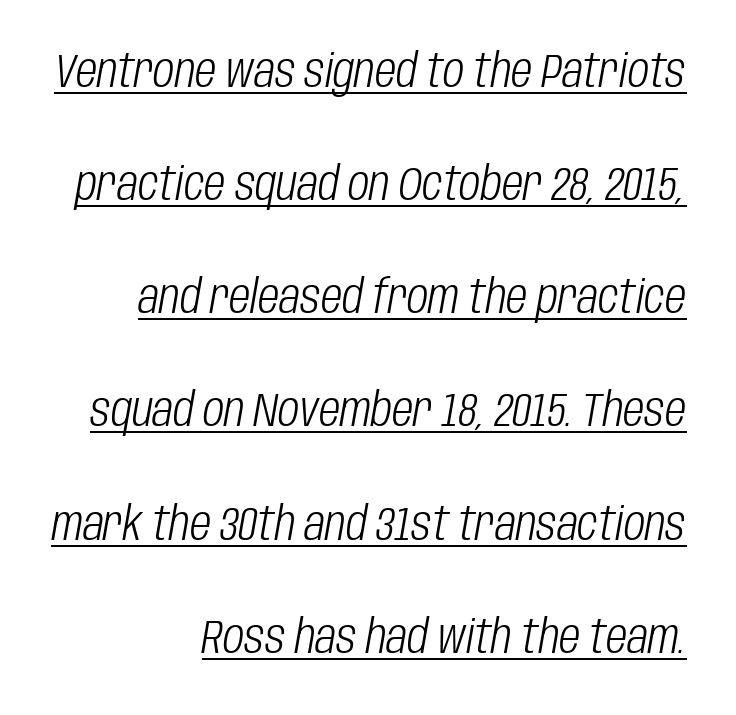
The passage shown stacks its lines with a broad gap. The typesetter has applied underlining to the passage shown. Quick note: italic. The horizontal fit of the characters is conventional and even.
